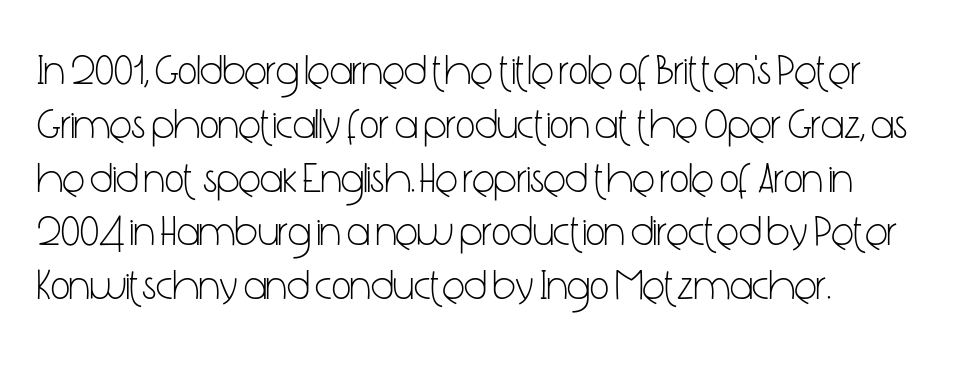
Font category for this specimen: sans-serif. Is this a fixed-width face? No — the glyphs have proportional, varying widths. Inter-character spacing is left at the font's built-in metrics. The axis of the letterforms is exactly vertical. Normally led — the rows are evenly, conventionally spaced. Stem width sits at or under what a default text font uses.
